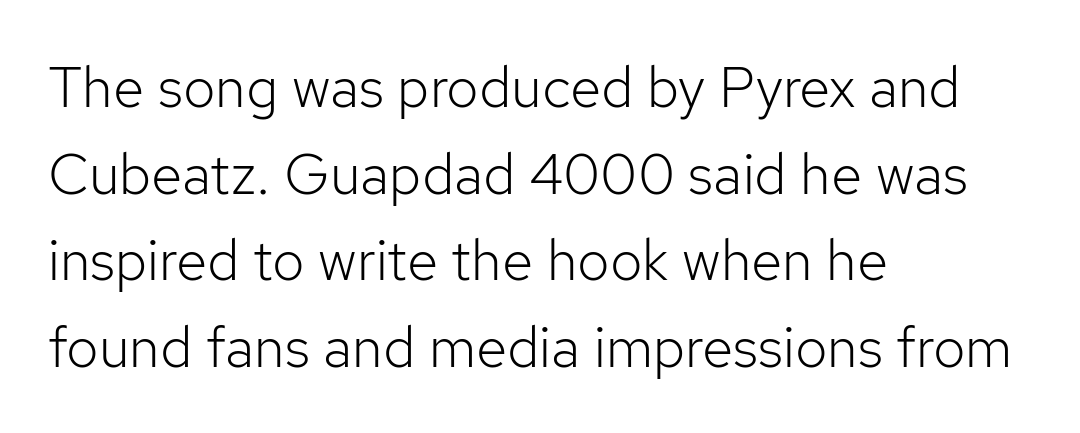
{"serif": "no", "italic": "no", "bold": "no", "weight": "light", "width": "normal", "stroke_contrast": "low", "x_height": "medium", "monospaced": "no", "underline": "no", "align": "left", "line_spacing": "normal", "line_spacing_ratio": 1.52, "letter_spacing": "normal", "letter_spacing_em": 0.0, "glyph_px": 57}
